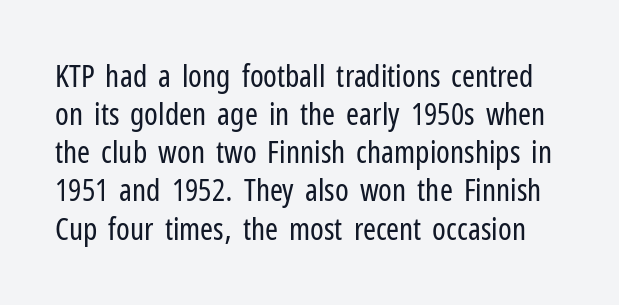
The image shows 31 px regular-weight, condensed sans-serif type, upright; set line spacing 1.23x, normal letter spacing, not underlined; low stroke contrast and a medium x-height.
